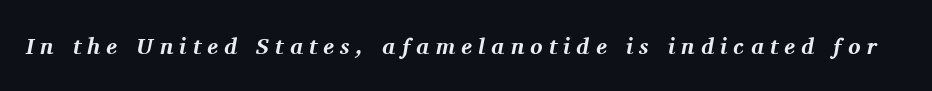
Q: Is the text bold? A: Yes.
Q: Is the text italic (slanted)? A: Yes, it leans right by about 11 degrees.
Q: Is the text underlined? A: No.
Q: Is the spacing between letters normal or unusually wide? A: Unusually wide.
